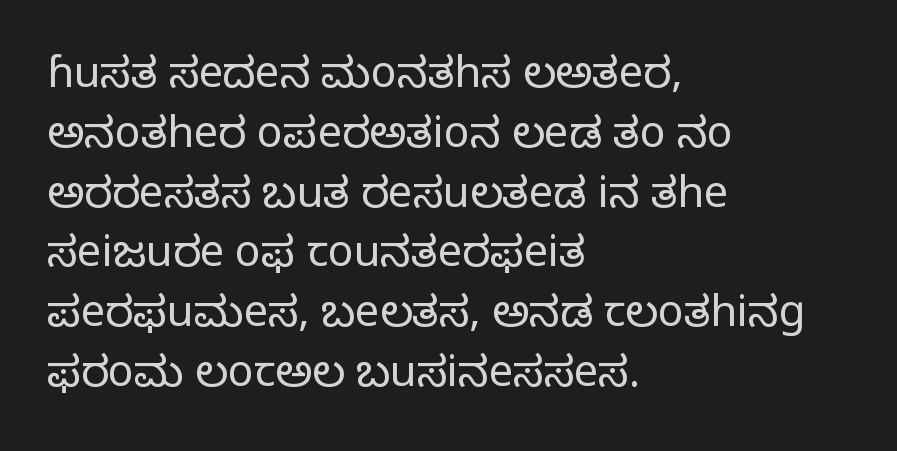
Q: Is the text bold? A: No.
Q: Is the text italic (slanted)? A: No, it is upright.
Q: Is the typeface a serif or a sans-serif typeface? A: Serif.
Q: Is the text underlined? A: No.
Q: How is the paragraph aligned? A: Left-aligned.
Q: Is the spacing between letters normal or unusually wide? A: Normal.
Q: Is the spacing between lines tight, normal or loose? A: Normal.
Q: Width (condensed, normal, or wide)? A: Normal.
Q: Stroke contrast? A: Low.
Q: x-height? A: Large.
Q: Monospaced? A: No.
